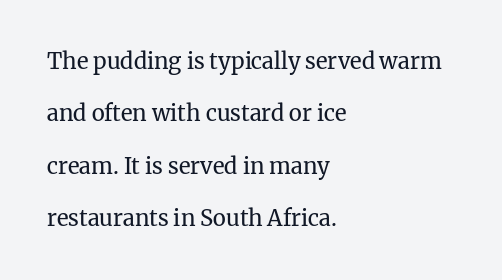
The image shows 22 px text type, upright; set left-aligned, loose line spacing (2.38x), normal letter spacing, not underlined.
